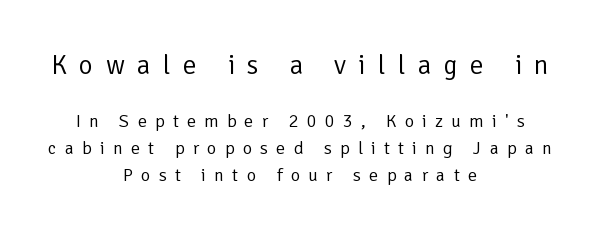
Q: Is the text bold? A: No.
Q: Is the text italic (slanted)? A: No, it is upright.
Q: Is the text underlined? A: No.
Q: How is the paragraph aligned? A: Centered.
Q: Is the spacing between letters normal or unusually wide? A: Unusually wide.
Q: Is the spacing between lines tight, normal or loose? A: Normal.
Q: Which block of text is set in a larger size, the first (top) or the second (bottom)? A: The first (top) one.
